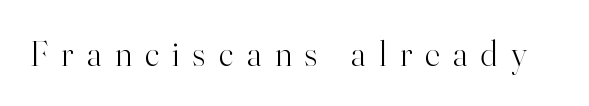
The typeface chosen for these lines features serifs. A typesetter would call this proportional, since set widths differ per character. Is the stroke heavy? The answer is a plain regular-or-lighter. These lines were composed using upright roman letters.
